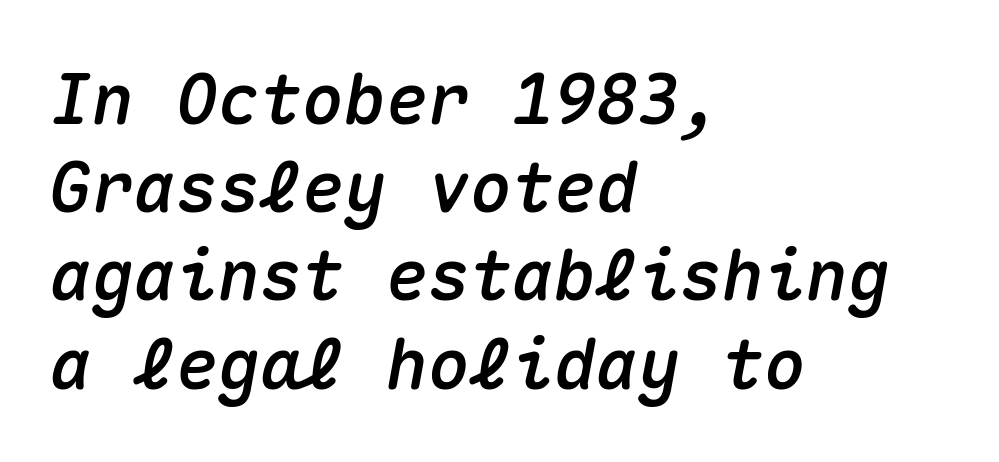
Q: Is the text italic (slanted)? A: Yes, it leans right by about 10 degrees.
Q: Is the text underlined? A: No.
Q: How is the paragraph aligned? A: Left-aligned.
Q: Is the spacing between letters normal or unusually wide? A: Normal.
Q: Is the spacing between lines tight, normal or loose? A: Normal.
Q: Width (condensed, normal, or wide)? A: Normal.
Q: Stroke contrast? A: Medium.
Q: x-height? A: Medium.
Q: Monospaced? A: Yes.
